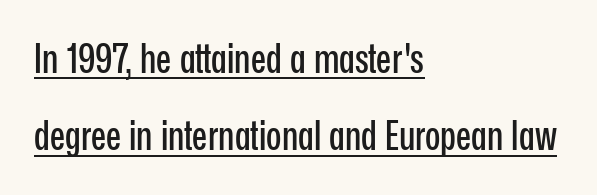
The specimen includes a rule beneath the text block's lines. A roman cut, with each character standing at attention. The text block is weighted toward the left margin, trailing off unevenly rightward. Words appear dense and cohesive because spacing is normal. Serifs: no, the terminals of the letterforms are clean.
